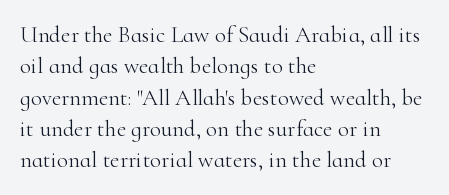
The image shows 23 px text type, upright; set left-aligned, normal line spacing (1.36x), normal letter spacing, not underlined.
